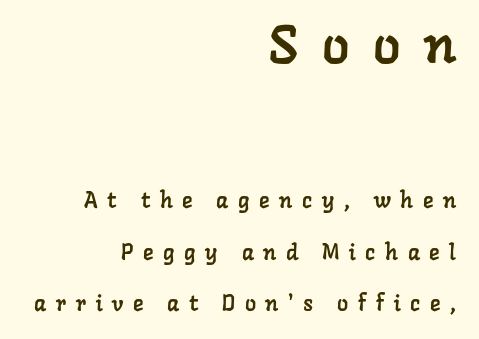
Q: Is the typeface a serif or a sans-serif typeface? A: Serif.
Q: Is the text underlined? A: No.
Q: How is the paragraph aligned? A: Right-aligned.
Q: Is the spacing between letters normal or unusually wide? A: Unusually wide.
Q: Is the spacing between lines tight, normal or loose? A: Loose.
Q: Which block of text is set in a larger size, the first (top) or the second (bottom)? A: The first (top) one.
Q: Width (condensed, normal, or wide)? A: Normal.
Q: Stroke contrast? A: Low.
Q: x-height? A: Medium.
Q: Monospaced? A: No.
